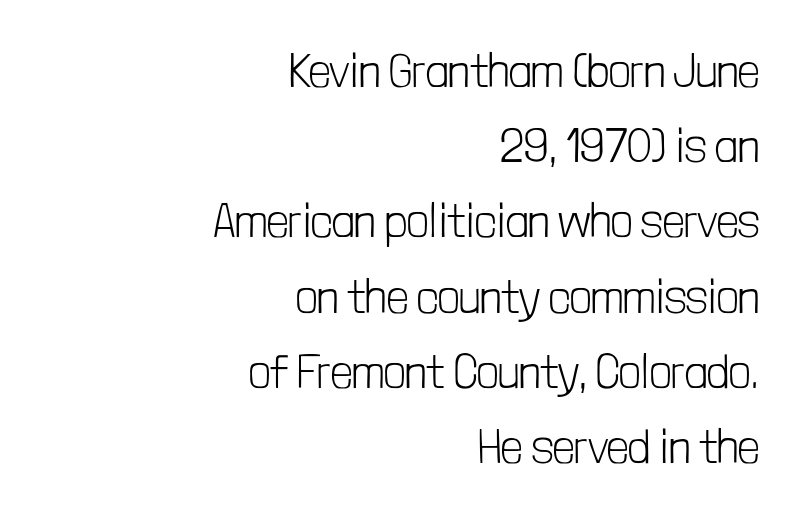
The image shows 47 px light, condensed sans-serif type, upright; set right-aligned, normal line spacing (1.6x), normal letter spacing, not underlined; low stroke contrast and a medium x-height.
